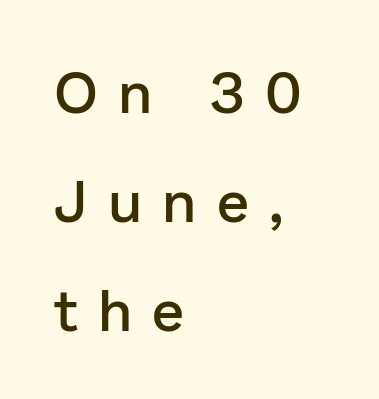
Q: Is the text bold? A: Semi-bold.
Q: Is the text italic (slanted)? A: No, it is upright.
Q: Is the typeface a serif or a sans-serif typeface? A: Sans-serif.
Q: Is the text underlined? A: No.
Q: How is the paragraph aligned? A: Left-aligned.
Q: Is the spacing between letters normal or unusually wide? A: Unusually wide.
Q: Width (condensed, normal, or wide)? A: Normal.
Q: Stroke contrast? A: Low.
Q: x-height? A: Medium.
Q: Monospaced? A: No.
